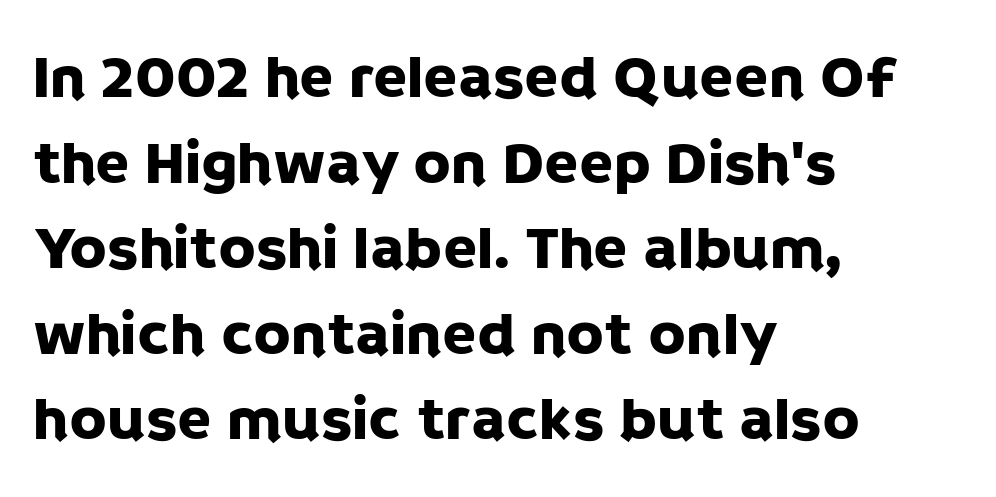
{"serif": "no", "italic": "no", "width": "normal", "stroke_contrast": "low", "x_height": "large", "monospaced": "no", "underline": "no", "align": "left", "line_spacing": "normal", "line_spacing_ratio": 1.38, "letter_spacing": "normal", "letter_spacing_em": 0.0, "glyph_px": 62}
